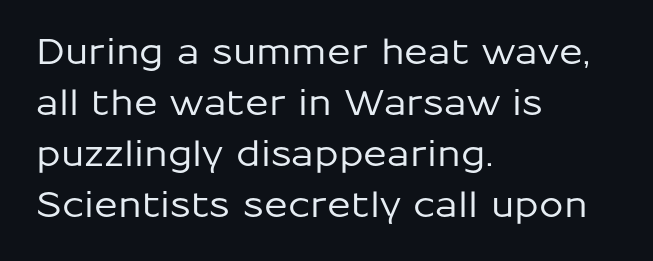
The image shows 35 px sans-serif type, upright; set left-aligned, normal line spacing (1.46x), normal letter spacing, not underlined; low stroke contrast and a medium x-height.
